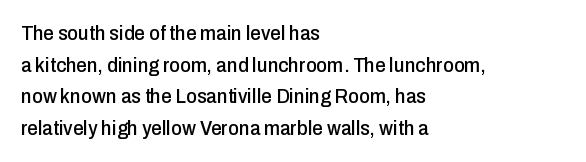
{"italic": "no", "underline": "no", "align": "left", "line_spacing": "normal", "line_spacing_ratio": 1.51, "letter_spacing": "normal", "letter_spacing_em": 0.0, "glyph_px": 21}
